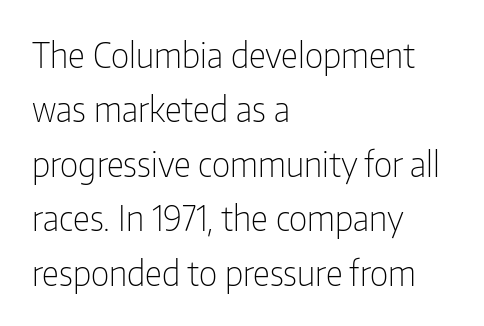
Spacing verdict: proportional, widths tailored to each character. Notice how the passage keeps a crisp vertical edge on the left only. When letters stand straight like this, we call the style roman or upright. Rule under the text: the space is simply empty. Think standard paragraph weight, or any step lighter than that. Note: no serifs on the glyphs.
